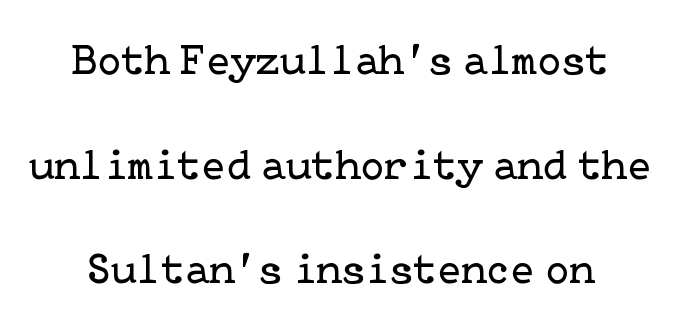
{"serif": "yes", "italic": "no", "bold": "no", "weight": "regular", "width": "normal", "stroke_contrast": "low", "x_height": "medium", "underline": "no", "line_spacing": "loose", "line_spacing_ratio": 2.38, "letter_spacing": "normal", "letter_spacing_em": 0.0, "glyph_px": 44}
